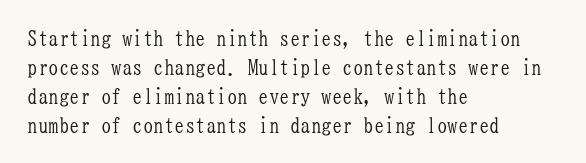
Q: Is the text bold? A: No.
Q: Is the text italic (slanted)? A: No, it is upright.
Q: Is the text underlined? A: No.
Q: How is the paragraph aligned? A: Left-aligned.
Q: Is the spacing between letters normal or unusually wide? A: Normal.
Q: Is the spacing between lines tight, normal or loose? A: Normal.
